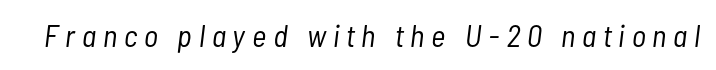
Q: Is the text bold? A: No.
Q: Is the text italic (slanted)? A: Yes, it leans right by about 7 degrees.
Q: Is the text underlined? A: No.
Q: Is the spacing between letters normal or unusually wide? A: Unusually wide.
Q: Width (condensed, normal, or wide)? A: Condensed.
Q: Stroke contrast? A: Low.
Q: x-height? A: Medium.
Q: Monospaced? A: No.
